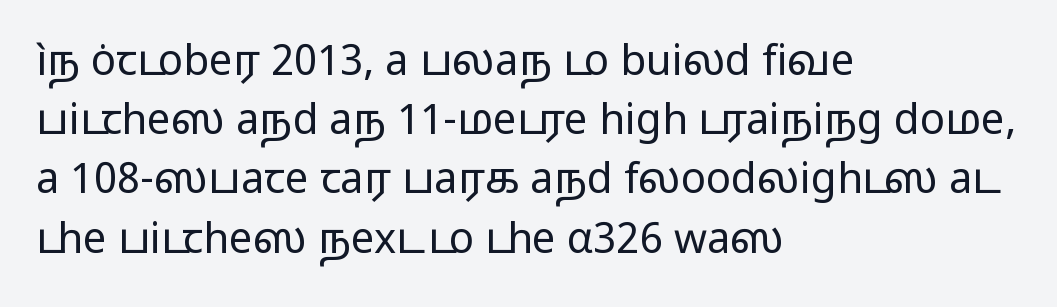
The image shows 42 px regular-weight, wide sans-serif type, upright; set left-aligned, normal line spacing (1.41x), normal letter spacing, not underlined; low stroke contrast and a medium x-height.
